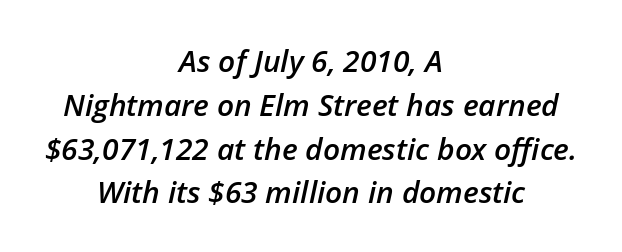
Q: Is the text bold? A: Semi-bold.
Q: Is the text italic (slanted)? A: Yes, it leans right by about 12 degrees.
Q: Is the text underlined? A: No.
Q: How is the paragraph aligned? A: Centered.
Q: Is the spacing between letters normal or unusually wide? A: Normal.
Q: Is the spacing between lines tight, normal or loose? A: Normal.
Q: Width (condensed, normal, or wide)? A: Normal.
Q: Stroke contrast? A: Low.
Q: x-height? A: Medium.
Q: Monospaced? A: No.
